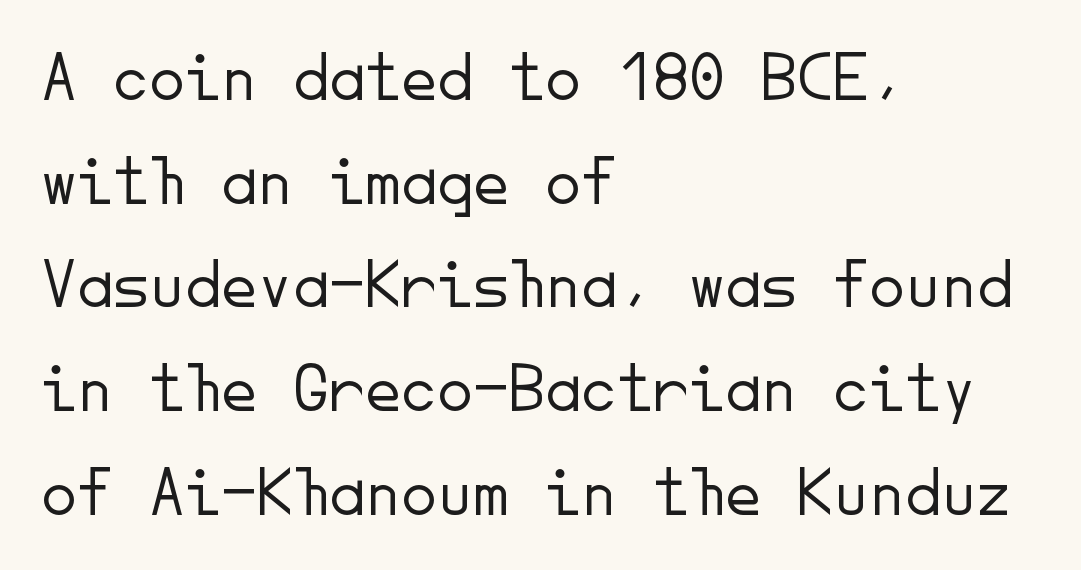
Posture: upright roman. The lines sit at an ordinary, default distance from one another. Letter spacing: default. Nope, no serifs anywhere on these letters. You could count columns in this text — the font is strictly monospaced. Alignment: flush left.
